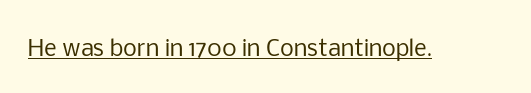
The image shows 22 px text type, upright; set normal letter spacing, underlined.
